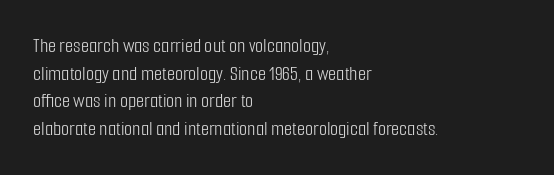
{"italic": "no", "bold": "no", "underline": "no", "align": "left", "line_spacing": "normal", "line_spacing_ratio": 1.31, "letter_spacing": "normal", "letter_spacing_em": 0.0, "glyph_px": 21}
